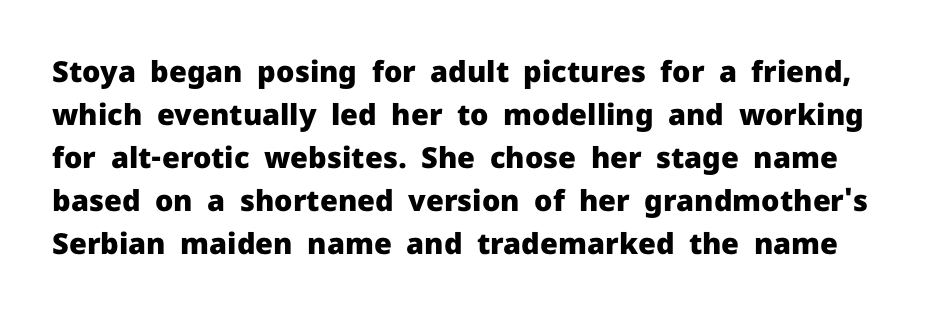
The image shows 29 px heavy sans-serif type, upright; set normal line spacing (1.48x), normal letter spacing, not underlined; low stroke contrast and a medium x-height.
